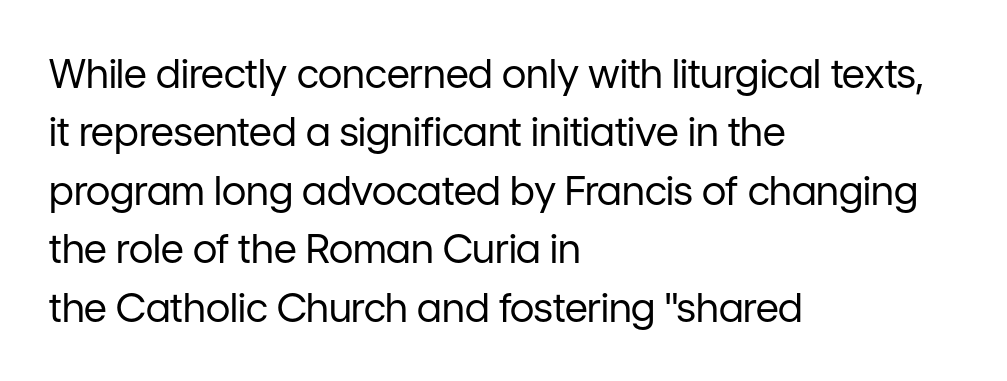
The space between consecutive lines is moderate. The face used here is a sans, in the tradition of grotesques and geometrics. The gap between lines stays unmarked. Teacher's note: observe the even left margin — that is flush-left alignment. Posture: vertical. This sample has the flowing, uneven cadence of proportional lettering.
